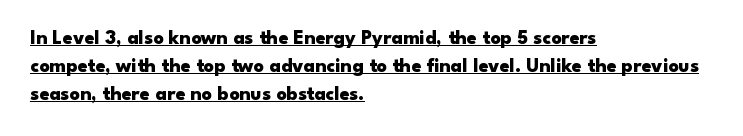
The image shows 20 px bold type, upright; set left-aligned, normal line spacing (1.41x), normal letter spacing, underlined.
